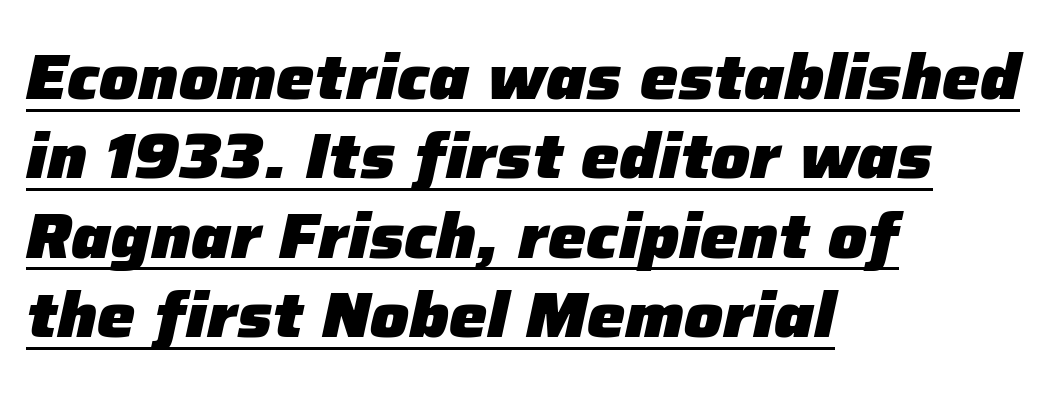
{"italic": "yes", "lean": "right", "slant_degrees": 12, "bold": "yes", "weight": "heavy", "width": "normal", "stroke_contrast": "low", "x_height": "medium", "monospaced": "no", "underline": "yes", "align": "left", "line_spacing_ratio": 1.24, "letter_spacing": "normal", "letter_spacing_em": 0.0, "glyph_px": 64}
